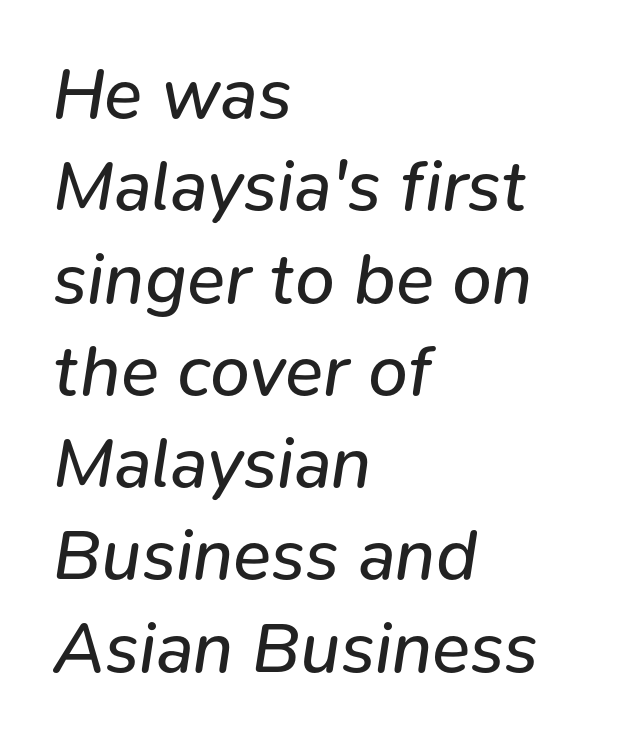
{"italic": "yes", "lean": "right", "slant_degrees": 9, "bold": "no", "weight": "regular", "width": "normal", "stroke_contrast": "low", "x_height": "medium", "monospaced": "no", "underline": "no", "align": "left", "line_spacing": "normal", "line_spacing_ratio": 1.3, "letter_spacing": "normal", "letter_spacing_em": 0.0, "glyph_px": 71}
